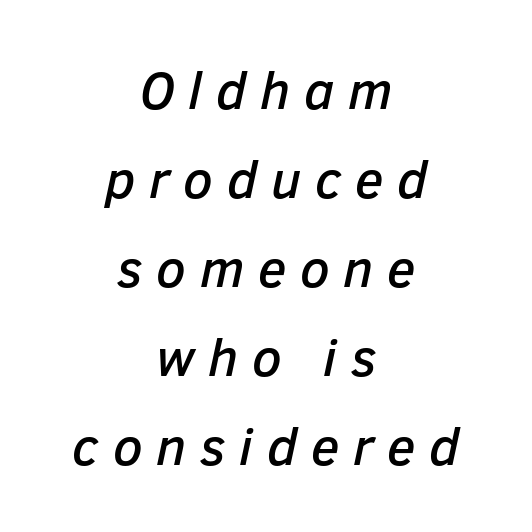
{"italic": "yes", "lean": "right", "slant_degrees": 12, "width": "normal", "stroke_contrast": "low", "x_height": "medium", "monospaced": "no", "underline": "no", "align": "center", "line_spacing": "normal", "line_spacing_ratio": 1.68, "letter_spacing": "wide", "letter_spacing_em": 0.26, "glyph_px": 53}
